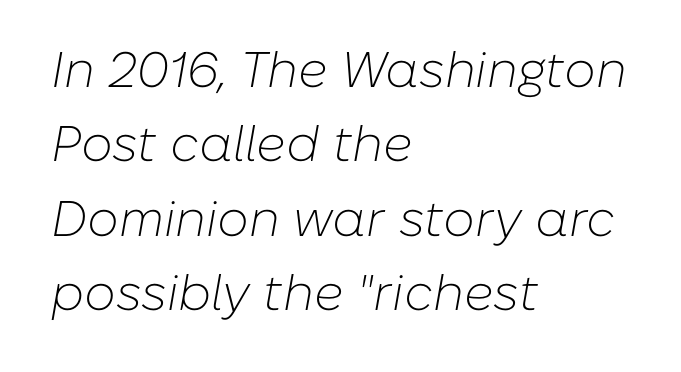
Ink coverage per letter is moderate at most. What's the leading like? Ordinary, nothing unusual. Observe the ordinary spacing: letters are neighbours, not strangers. Only glyphs here, with clear space below each row. Line beginnings align vertically; line endings do not. Slanted lettering throughout.
